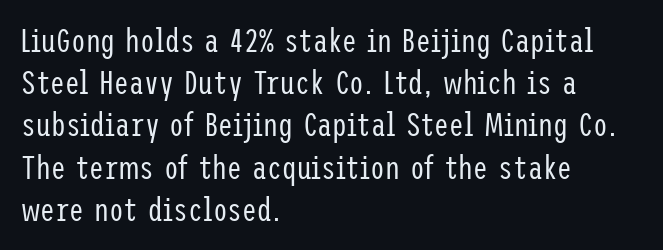
The area under the type is left untouched. Does the leading feel generous? No, just average. Posture: straight, roman, zero tilt. A student would call this left alignment; a typographer would say flush left, rag right. Compared with a typical body face, this is equally light or lighter still. The rendering shows plain stroke endings on the letterforms — a sans-serif design.
